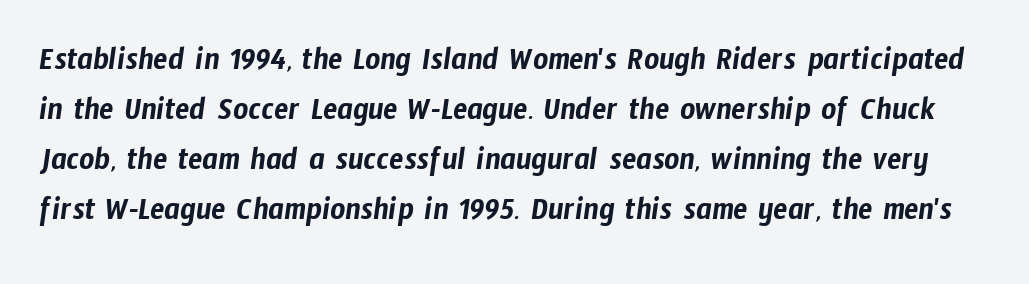
The image shows 33 px condensed sans-serif type; set normal line spacing (1.52x), normal letter spacing, not underlined; low stroke contrast and a medium x-height.
